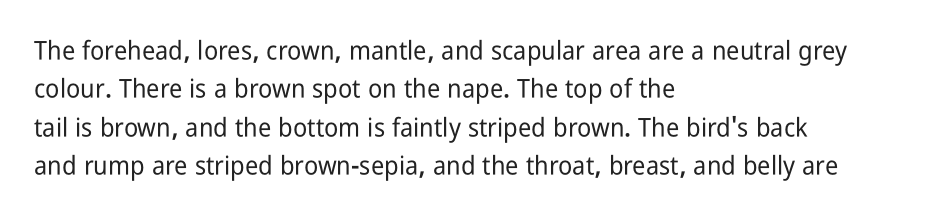
{"italic": "no", "underline": "no", "align": "left", "line_spacing": "normal", "line_spacing_ratio": 1.48, "letter_spacing": "normal", "letter_spacing_em": 0.0, "glyph_px": 26}
